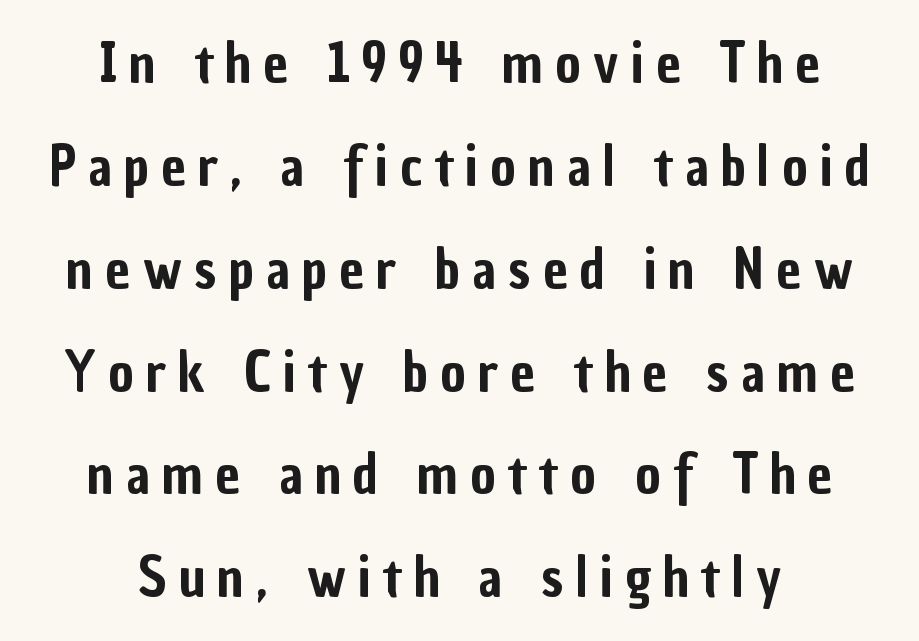
The letters carry no serifs — their stems end cleanly without finishing strokes. No italicization has been applied; the sample stays upright. Here the designer chose a conventional face with non-uniform glyph widths. Short and long lines alike share a common midpoint. Each row of text sits above clean, open space.
